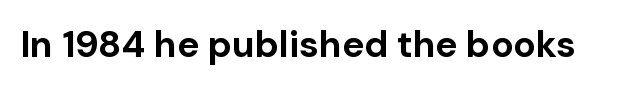
Q: Is the text bold? A: Yes.
Q: Is the text italic (slanted)? A: No, it is upright.
Q: Is the typeface a serif or a sans-serif typeface? A: Sans-serif.
Q: Is the text underlined? A: No.
Q: Is the spacing between letters normal or unusually wide? A: Normal.
Q: Width (condensed, normal, or wide)? A: Normal.
Q: Stroke contrast? A: Low.
Q: x-height? A: Medium.
Q: Monospaced? A: No.
